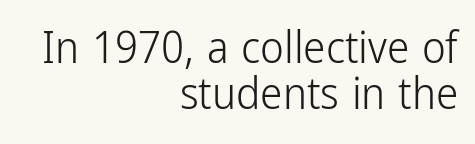
This rendering features lettering with no underline. Grotesque or geometric, the face here clearly has no serifs. The text block is weighted toward the right margin, trailing off unevenly leftward. Horizontal bands of white between lines are thin slivers. Character widths vary here, with narrow letters taking less room than wide ones.
